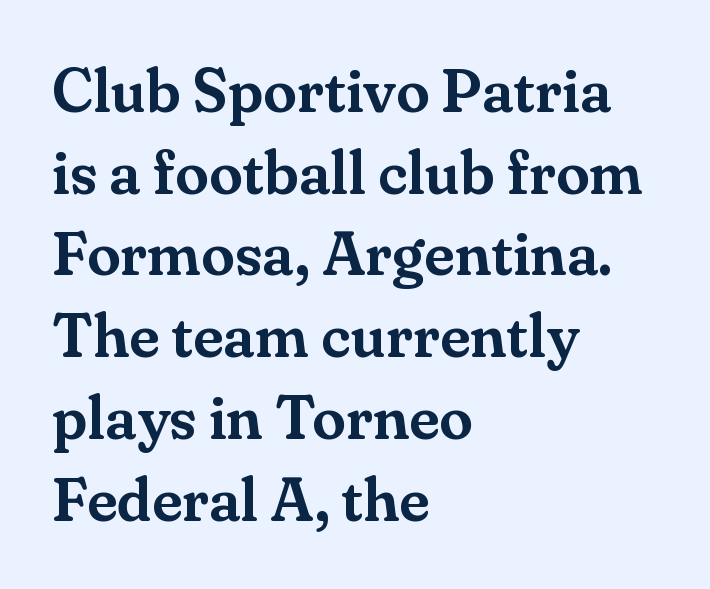
Q: Is the text italic (slanted)? A: No, it is upright.
Q: Is the typeface a serif or a sans-serif typeface? A: Serif.
Q: Is the text underlined? A: No.
Q: How is the paragraph aligned? A: Left-aligned.
Q: Is the spacing between letters normal or unusually wide? A: Normal.
Q: Is the spacing between lines tight, normal or loose? A: Normal.
Q: Width (condensed, normal, or wide)? A: Normal.
Q: Stroke contrast? A: Medium.
Q: x-height? A: Small.
Q: Monospaced? A: No.
